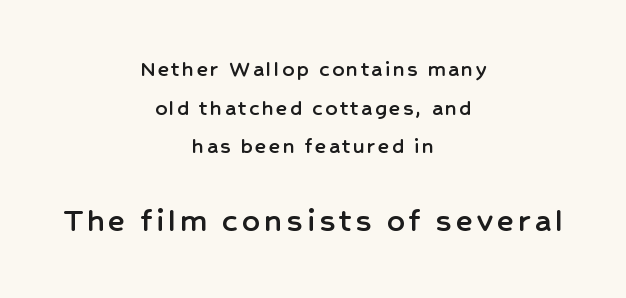
The baseline area is clear. The font family rendered here belongs to the sans-serif group. The typography opts for an upright posture over an oblique one. The lines sit at an ordinary, default distance from one another. The designer gave the closing block more size than the opening block. Is the block centered? Yes — each line is placed symmetrically about the middle.
